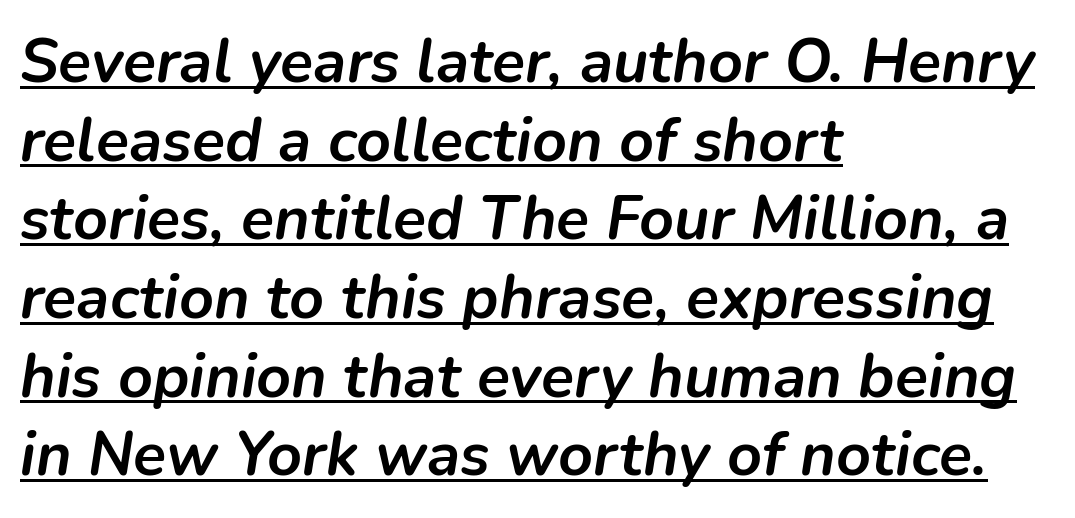
The image shows 61 px semibold type, italic (leaning right); set left-aligned, normal line spacing (1.29x), normal letter spacing, underlined; low stroke contrast and a medium x-height.
